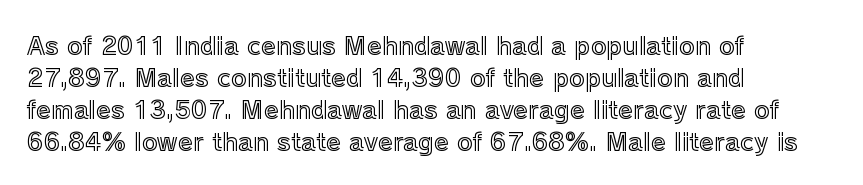
The image shows 24 px text type, upright; set left-aligned, normal line spacing (1.33x), normal letter spacing, not underlined.
